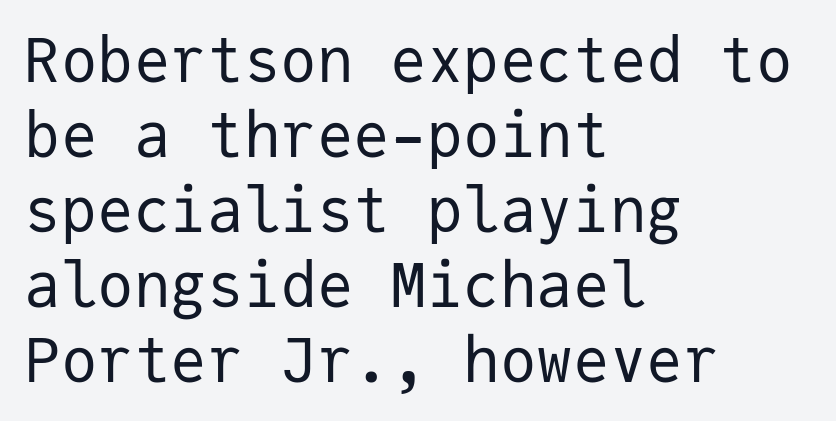
The image shows 61 px regular-weight sans-serif type, upright, monospaced; set left-aligned, line spacing 1.23x, normal letter spacing, not underlined; low stroke contrast and a medium x-height.
